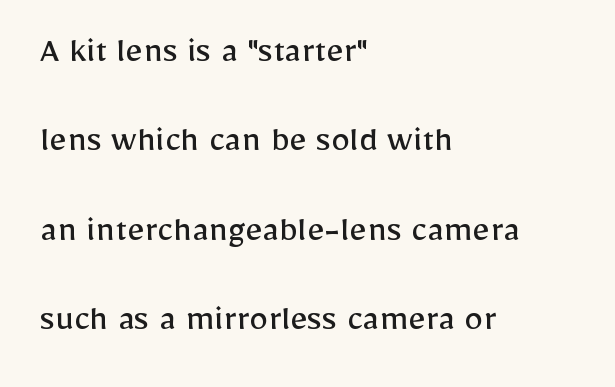
{"serif": "no", "italic": "no", "bold": "no", "weight": "regular", "width": "normal", "stroke_contrast": "low", "x_height": "medium", "monospaced": "no", "underline": "no", "align": "left", "line_spacing": "loose", "line_spacing_ratio": 2.35, "letter_spacing": "normal", "letter_spacing_em": 0.0, "glyph_px": 38}
